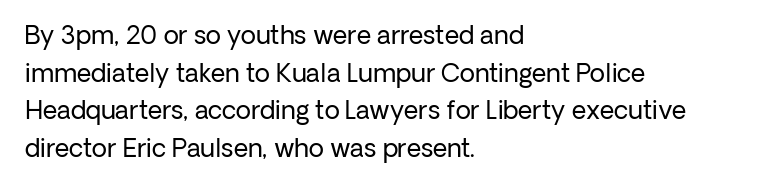
The image shows 25 px text type, upright; set left-aligned, normal line spacing (1.51x), normal letter spacing, not underlined.
